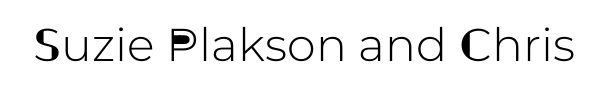
Q: Is the text italic (slanted)? A: No, it is upright.
Q: Is the typeface a serif or a sans-serif typeface? A: Sans-serif.
Q: Is the text underlined? A: No.
Q: Is the spacing between letters normal or unusually wide? A: Normal.
Q: Width (condensed, normal, or wide)? A: Normal.
Q: Stroke contrast? A: Low.
Q: x-height? A: Medium.
Q: Monospaced? A: No.
